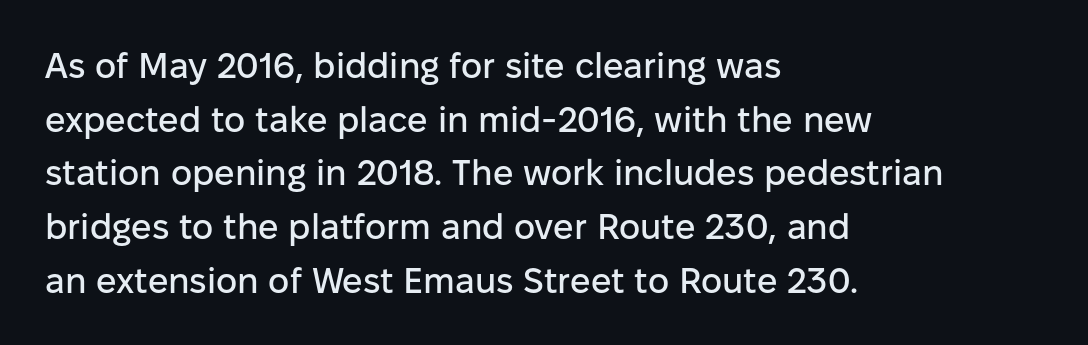
{"serif": "no", "italic": "no", "width": "normal", "stroke_contrast": "low", "x_height": "medium", "monospaced": "no", "underline": "no", "align": "left", "line_spacing": "normal", "line_spacing_ratio": 1.49, "letter_spacing": "normal", "letter_spacing_em": 0.0, "glyph_px": 36}
